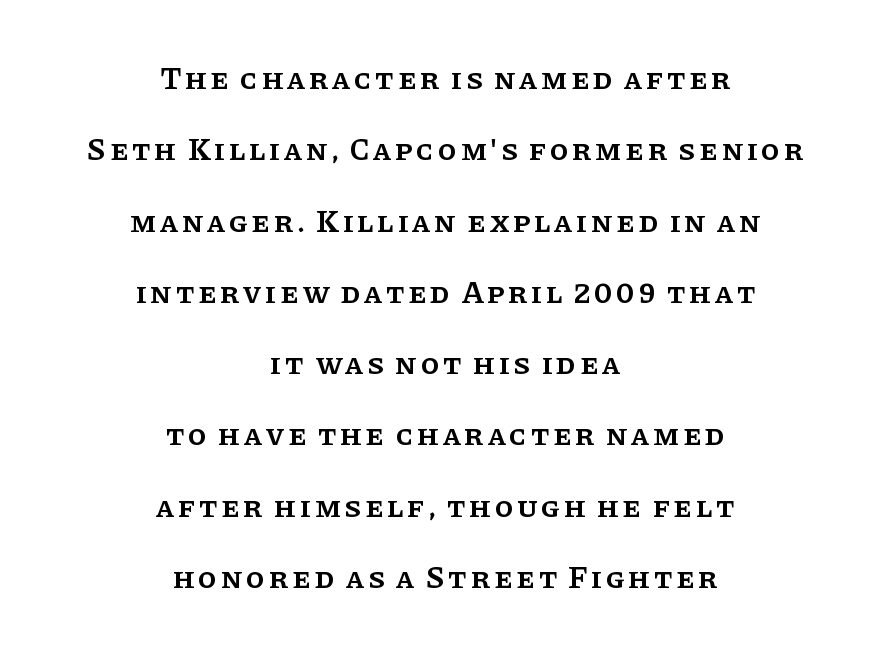
Q: Is the text bold? A: Semi-bold.
Q: Is the text italic (slanted)? A: No, it is upright.
Q: Is the typeface a serif or a sans-serif typeface? A: Serif.
Q: Is the text underlined? A: No.
Q: How is the paragraph aligned? A: Centered.
Q: Is the spacing between lines tight, normal or loose? A: Loose.
Q: Width (condensed, normal, or wide)? A: Normal.
Q: Stroke contrast? A: Low.
Q: x-height? A: Large.
Q: Monospaced? A: No.
